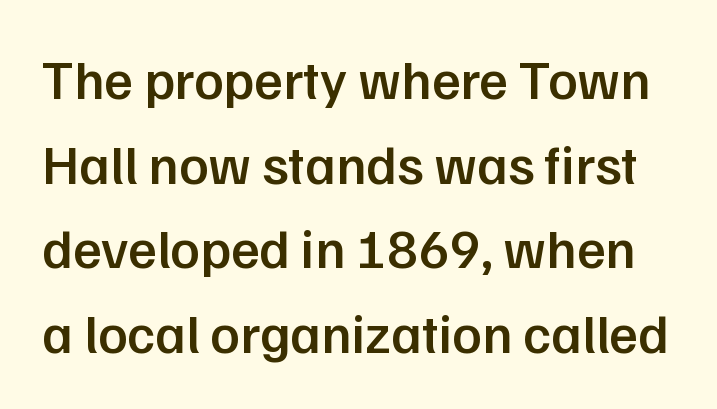
A typesetter would call this proportional, since set widths differ per character. Notice how the stems are strictly vertical — no italics here. Bare-footed words on every line. The font is running at a semibold setting, under full bold.
